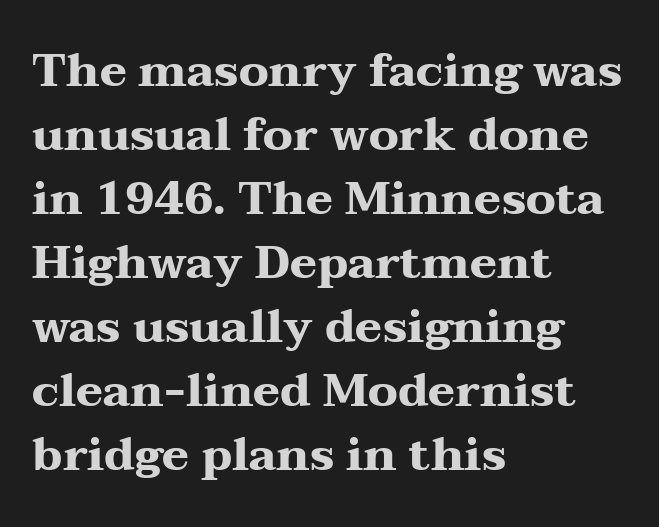
{"serif": "yes", "italic": "no", "bold": "yes", "weight": "heavy", "width": "wide", "stroke_contrast": "medium", "x_height": "medium", "monospaced": "no", "underline": "no", "align": "left", "line_spacing": "normal", "line_spacing_ratio": 1.39, "letter_spacing": "normal", "letter_spacing_em": 0.0, "glyph_px": 46}
